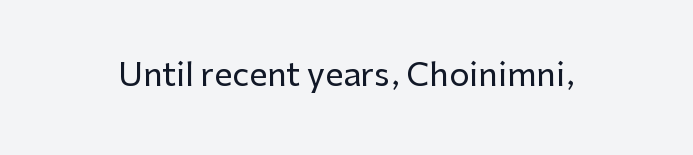
Rendered with straight, roman letterforms. You could not count columns in this text — the font is proportionally spaced. Rule under the text: the space is simply empty. The letters carry no serifs — their stems end cleanly without finishing strokes. This sample uses plain, unmodified letter spacing.
